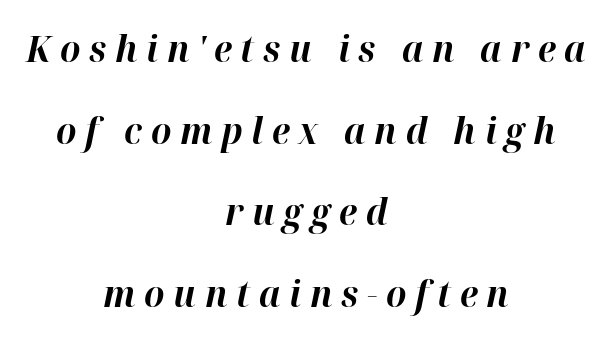
{"italic": "yes", "lean": "right", "slant_degrees": 12, "bold": "yes", "weight": "bold", "width": "normal", "stroke_contrast": "high", "x_height": "medium", "monospaced": "no", "underline": "no", "align": "center", "line_spacing": "loose", "line_spacing_ratio": 2.27, "letter_spacing": "wide", "letter_spacing_em": 0.24, "glyph_px": 36}
